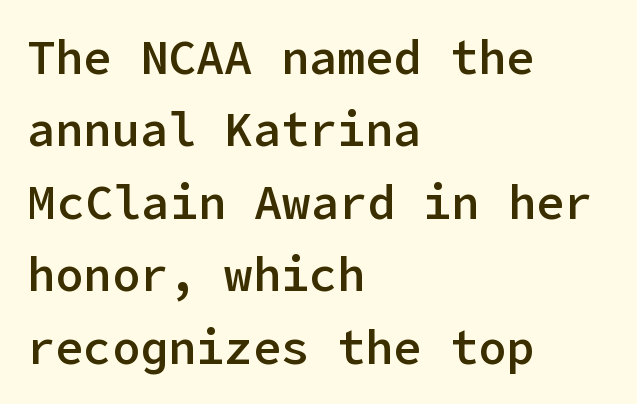
Q: Is the text bold? A: Semi-bold.
Q: Is the text italic (slanted)? A: No, it is upright.
Q: Is the typeface a serif or a sans-serif typeface? A: Sans-serif.
Q: Is the text underlined? A: No.
Q: How is the paragraph aligned? A: Left-aligned.
Q: Is the spacing between letters normal or unusually wide? A: Normal.
Q: Is the spacing between lines tight, normal or loose? A: Normal.
Q: Width (condensed, normal, or wide)? A: Normal.
Q: Stroke contrast? A: Low.
Q: x-height? A: Medium.
